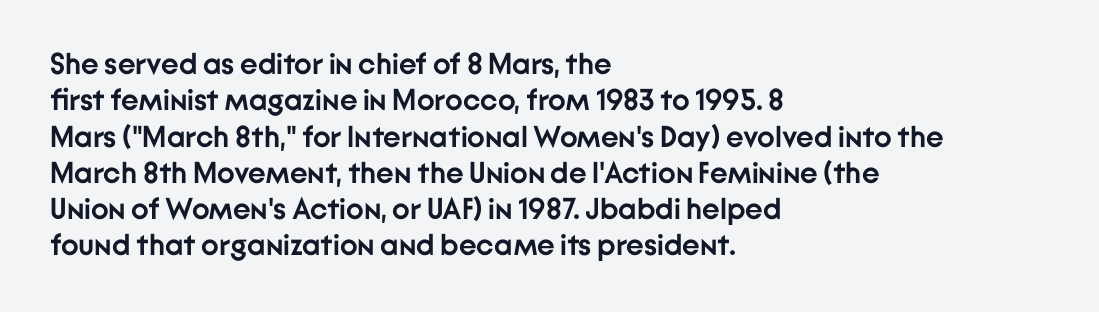
{"serif": "no", "italic": "no", "bold": "yes", "weight": "semibold", "width": "normal", "stroke_contrast": "low", "x_height": "medium", "monospaced": "no", "underline": "no", "align": "left", "line_spacing_ratio": 1.21, "letter_spacing": "normal", "letter_spacing_em": 0.0, "glyph_px": 30}
